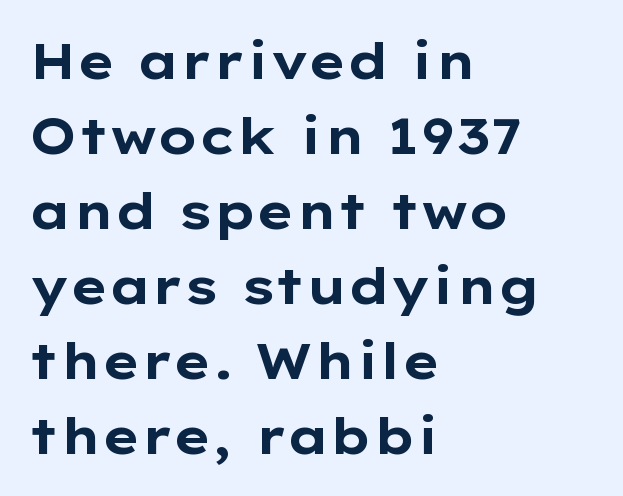
The lines in this sample share a left origin and differ only in where they stop. The gaps between neighbouring characters are ordinary and unremarkable. Regarding serifs, this sample does without them. Stroke thickness is high; the sample reads as a true bold.
